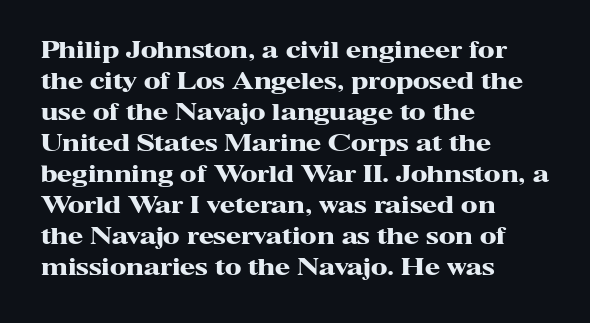
{"italic": "no", "bold": "yes", "underline": "no", "align": "left", "line_spacing": "normal", "line_spacing_ratio": 1.41, "letter_spacing": "normal", "letter_spacing_em": 0.0, "glyph_px": 22}
